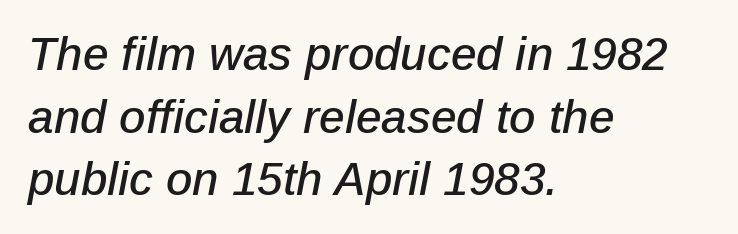
The image shows 46 px text type, italic (leaning right); set left-aligned, normal line spacing (1.36x), normal letter spacing, not underlined; low stroke contrast and a medium x-height.
